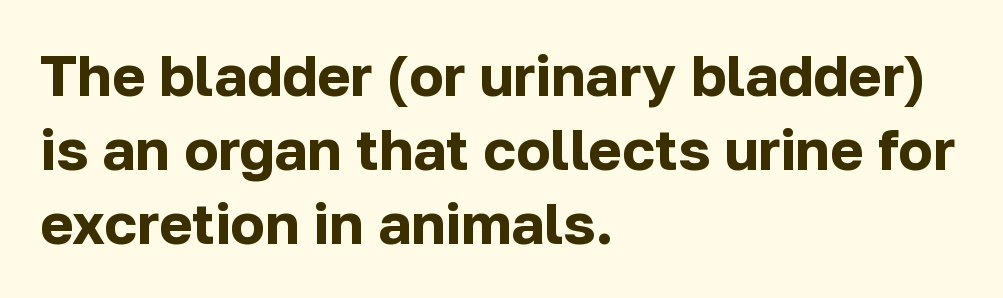
The image shows 57 px bold sans-serif type, upright; set left-aligned, normal line spacing (1.3x), normal letter spacing, not underlined; low stroke contrast and a medium x-height.
